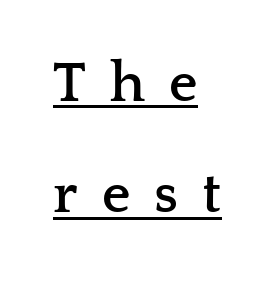
Q: Is the text bold? A: Yes.
Q: Is the text italic (slanted)? A: No, it is upright.
Q: Is the typeface a serif or a sans-serif typeface? A: Serif.
Q: Is the text underlined? A: Yes.
Q: How is the paragraph aligned? A: Left-aligned.
Q: Is the spacing between letters normal or unusually wide? A: Unusually wide.
Q: Is the spacing between lines tight, normal or loose? A: Loose.
Q: Width (condensed, normal, or wide)? A: Wide.
Q: Stroke contrast? A: Low.
Q: x-height? A: Medium.
Q: Monospaced? A: No.
